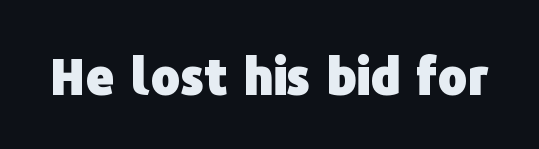
Q: Is the text bold? A: Yes.
Q: Is the text italic (slanted)? A: No, it is upright.
Q: Is the typeface a serif or a sans-serif typeface? A: Sans-serif.
Q: Is the text underlined? A: No.
Q: Is the spacing between letters normal or unusually wide? A: Normal.
Q: Width (condensed, normal, or wide)? A: Normal.
Q: Stroke contrast? A: Low.
Q: x-height? A: Medium.
Q: Monospaced? A: No.
